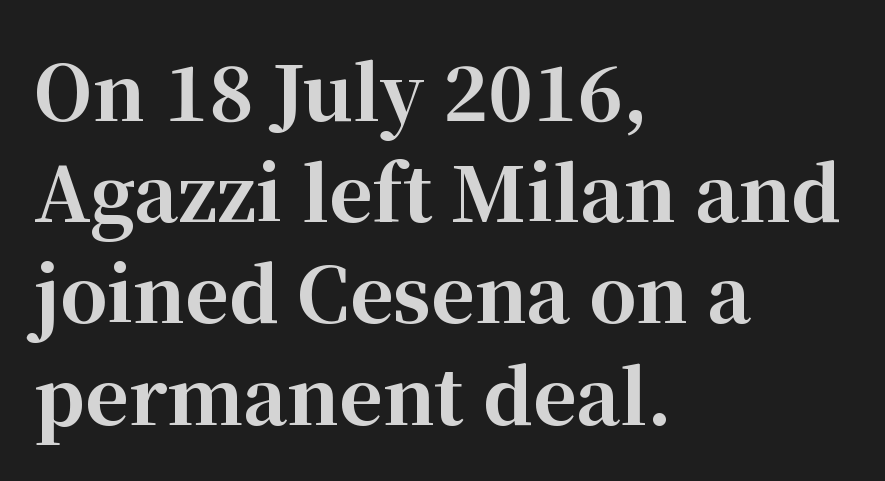
Q: Is the text bold? A: Yes.
Q: Is the text italic (slanted)? A: No, it is upright.
Q: Is the typeface a serif or a sans-serif typeface? A: Serif.
Q: Is the text underlined? A: No.
Q: How is the paragraph aligned? A: Left-aligned.
Q: Is the spacing between letters normal or unusually wide? A: Normal.
Q: Is the spacing between lines tight, normal or loose? A: Normal.
Q: Width (condensed, normal, or wide)? A: Normal.
Q: Stroke contrast? A: High.
Q: x-height? A: Medium.
Q: Monospaced? A: No.
